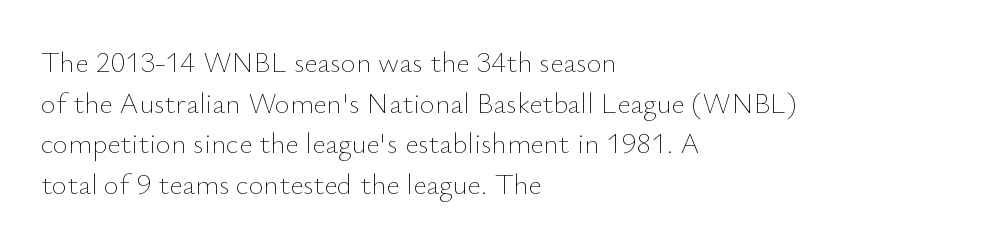
Q: Is the text bold? A: No.
Q: Is the text italic (slanted)? A: No, it is upright.
Q: Is the text underlined? A: No.
Q: How is the paragraph aligned? A: Left-aligned.
Q: Is the spacing between letters normal or unusually wide? A: Normal.
Q: Is the spacing between lines tight, normal or loose? A: Normal.
Q: Width (condensed, normal, or wide)? A: Normal.
Q: Stroke contrast? A: Low.
Q: x-height? A: Small.
Q: Monospaced? A: No.
